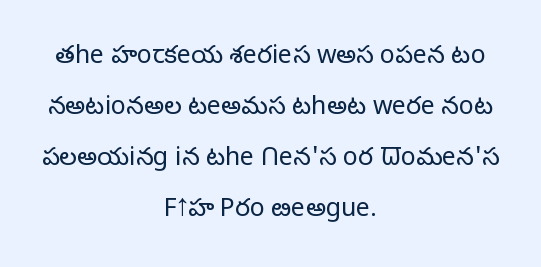
A great deal of white space separates one row of letters from the next. The tracking reads as untouched default to a designer's eye. A clean baseline with only descenders dipping below it. Each line is balanced around a shared central axis.
